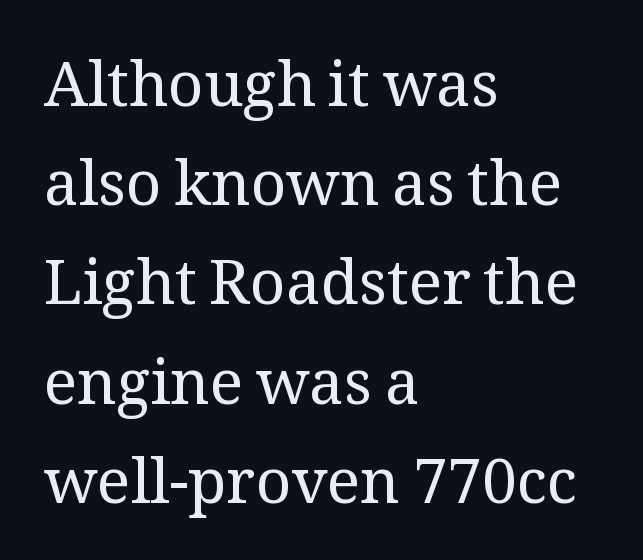
The image shows 62 px regular-weight serif type, upright; set left-aligned, normal line spacing (1.6x), normal letter spacing, not underlined; medium stroke contrast and a medium x-height.
